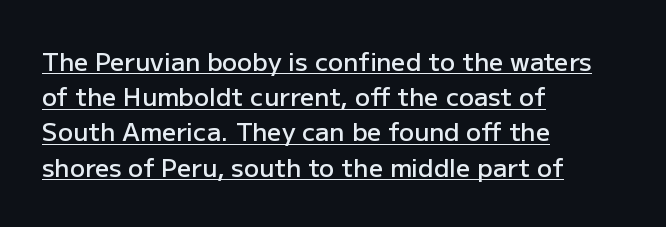
The image shows 25 px text type, upright; set left-aligned, normal line spacing (1.41x), normal letter spacing, underlined.
